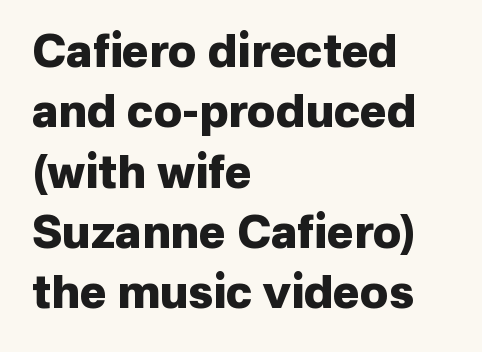
Spacing verdict: proportional, widths tailored to each character. Vertically, the passage feels balanced, rows spaced as you'd expect. The tracking reads as untouched default to a designer's eye. This rendering features lettering with no underline. The lettering stays uniformly vertical, giving the passage a roman look.
